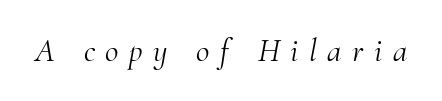
The typesetting does not lean heavy: it is not bold. Is the letter spacing exaggerated? Yes — the characters are pushed far apart. Note the varied advance widths — an 'i' is clearly narrower than an 'm'. Classification — serif.
